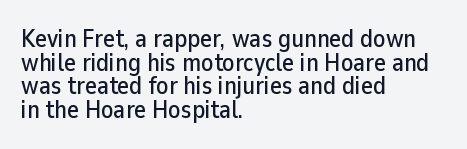
The image shows 25 px text type, upright; set left-aligned, tight line spacing (0.95x), normal letter spacing, not underlined.
